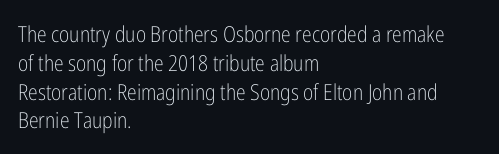
The image shows 22 px text type, upright; set left-aligned, normal line spacing (1.31x), normal letter spacing, not underlined.
